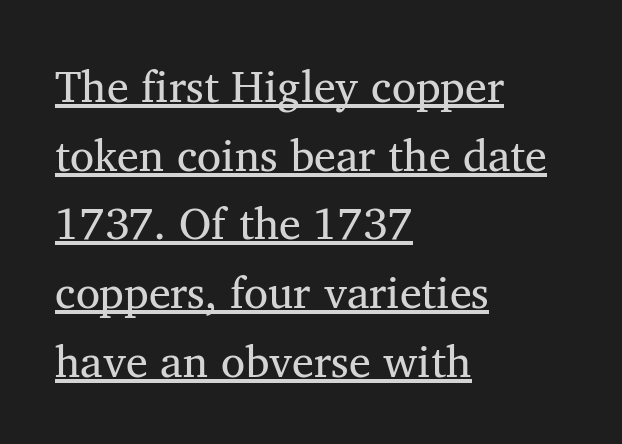
{"serif": "yes", "italic": "no", "bold": "no", "weight": "regular", "width": "normal", "stroke_contrast": "medium", "x_height": "medium", "monospaced": "no", "underline": "yes", "align": "left", "line_spacing": "normal", "line_spacing_ratio": 1.56, "letter_spacing": "normal", "letter_spacing_em": 0.0, "glyph_px": 44}
